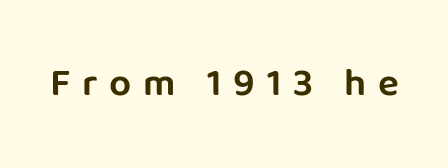
Q: Is the text italic (slanted)? A: No, it is upright.
Q: Is the typeface a serif or a sans-serif typeface? A: Sans-serif.
Q: Is the text underlined? A: No.
Q: Is the spacing between letters normal or unusually wide? A: Unusually wide.
Q: Width (condensed, normal, or wide)? A: Normal.
Q: Stroke contrast? A: Low.
Q: x-height? A: Large.
Q: Monospaced? A: No.
